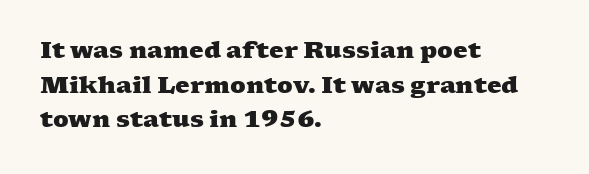
Q: Is the text bold? A: Yes.
Q: Is the text underlined? A: No.
Q: How is the paragraph aligned? A: Left-aligned.
Q: Is the spacing between letters normal or unusually wide? A: Normal.
Q: Is the spacing between lines tight, normal or loose? A: Normal.
